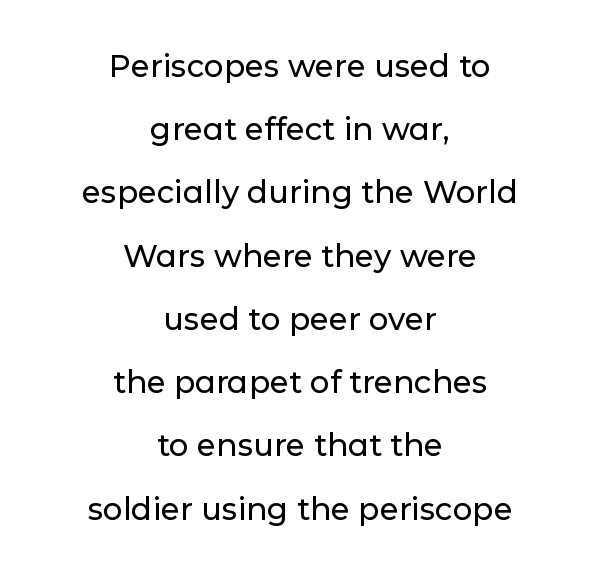
The image shows 31 px sans-serif type, upright; set centered, loose line spacing (2.04x), normal letter spacing, not underlined; low stroke contrast and a medium x-height.
